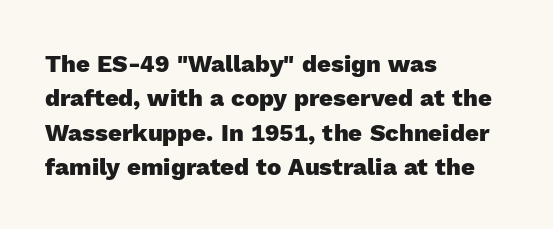
The image shows 24 px bold type, upright; set left-aligned, normal line spacing (1.43x), normal letter spacing, not underlined.
